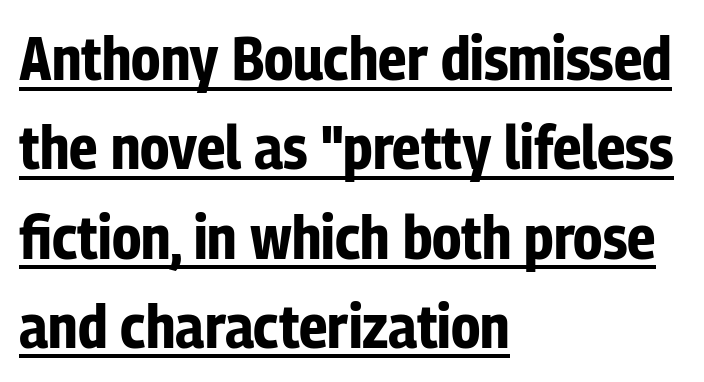
The image shows 62 px bold, condensed sans-serif type, upright; set left-aligned, normal line spacing (1.44x), normal letter spacing, underlined; low stroke contrast and a medium x-height.
